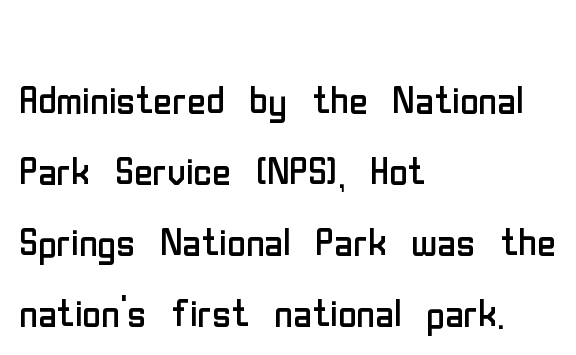
The image shows 51 px regular-weight, condensed sans-serif type, upright; set left-aligned, normal line spacing (1.39x), normal letter spacing, not underlined; low stroke contrast and a medium x-height.
